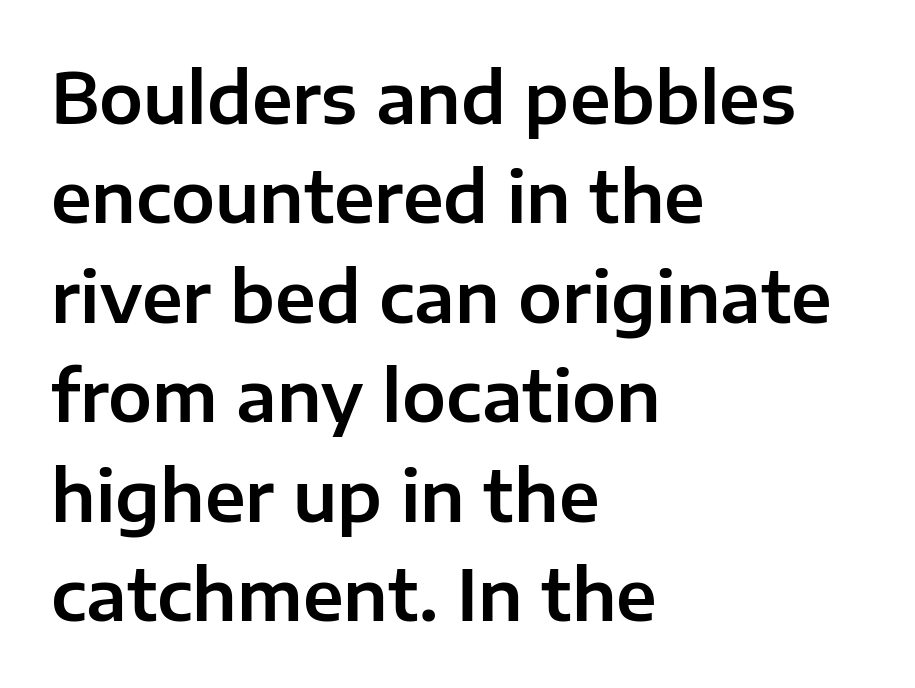
{"serif": "no", "italic": "no", "width": "normal", "stroke_contrast": "low", "x_height": "medium", "monospaced": "no", "underline": "no", "align": "left", "line_spacing": "normal", "line_spacing_ratio": 1.42, "letter_spacing": "normal", "letter_spacing_em": 0.0, "glyph_px": 70}
